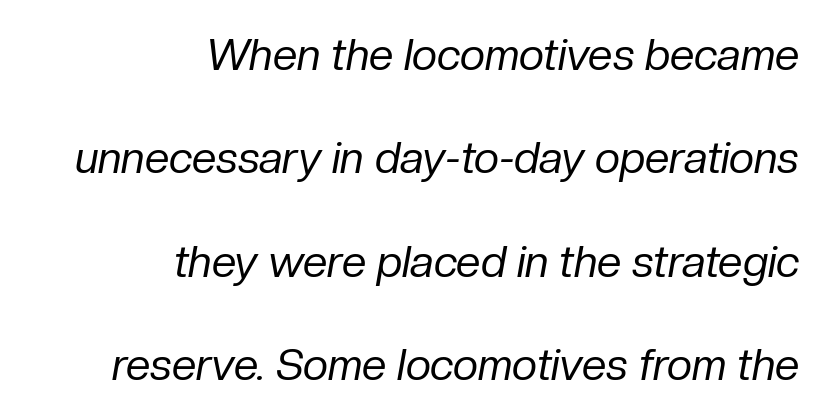
Q: Is the text bold? A: No.
Q: Is the text italic (slanted)? A: Yes, it leans right by about 10 degrees.
Q: Is the text underlined? A: No.
Q: How is the paragraph aligned? A: Right-aligned.
Q: Is the spacing between letters normal or unusually wide? A: Normal.
Q: Is the spacing between lines tight, normal or loose? A: Loose.
Q: Width (condensed, normal, or wide)? A: Normal.
Q: Stroke contrast? A: Low.
Q: x-height? A: Medium.
Q: Monospaced? A: No.
